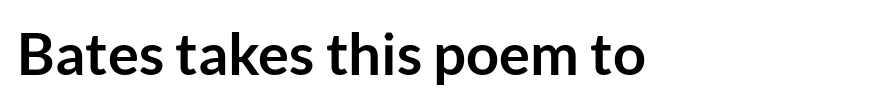
Q: Is the text bold? A: Yes.
Q: Is the text italic (slanted)? A: No, it is upright.
Q: Is the typeface a serif or a sans-serif typeface? A: Sans-serif.
Q: Is the text underlined? A: No.
Q: How is the paragraph aligned? A: Left-aligned.
Q: Is the spacing between letters normal or unusually wide? A: Normal.
Q: Width (condensed, normal, or wide)? A: Normal.
Q: Stroke contrast? A: Low.
Q: x-height? A: Medium.
Q: Monospaced? A: No.
